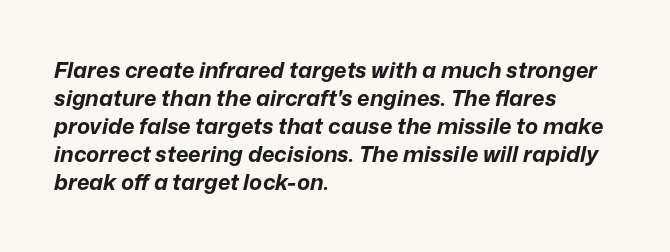
{"italic": "yes", "lean": "right", "slant_degrees": 12, "bold": "yes", "underline": "no", "align": "left", "line_spacing": "normal", "line_spacing_ratio": 1.27, "letter_spacing": "normal", "letter_spacing_em": 0.0, "glyph_px": 22}
